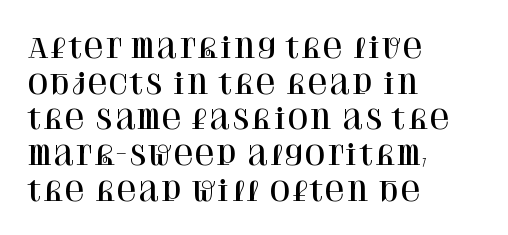
Q: Is the text italic (slanted)? A: No, it is upright.
Q: Is the text underlined? A: No.
Q: How is the paragraph aligned? A: Left-aligned.
Q: Is the spacing between letters normal or unusually wide? A: Normal.
Q: Is the spacing between lines tight, normal or loose? A: Normal.
